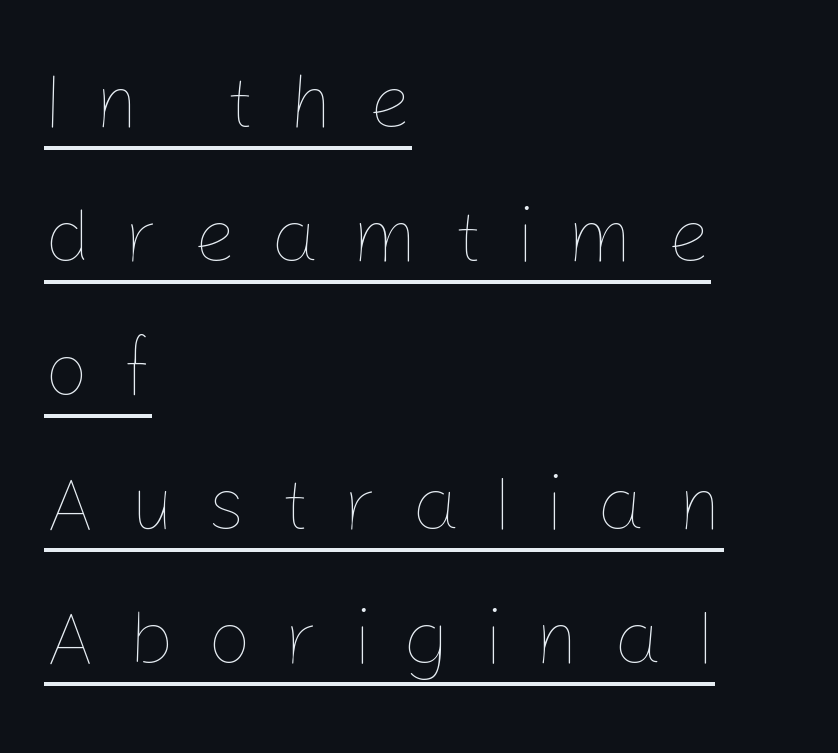
Honestly, the underline is the first thing you notice here. On a weight scale, this lands at 450 or below. Do the characters align in a grid? No, the font is proportional. Someone cranked the tracking dial way up on this one.
